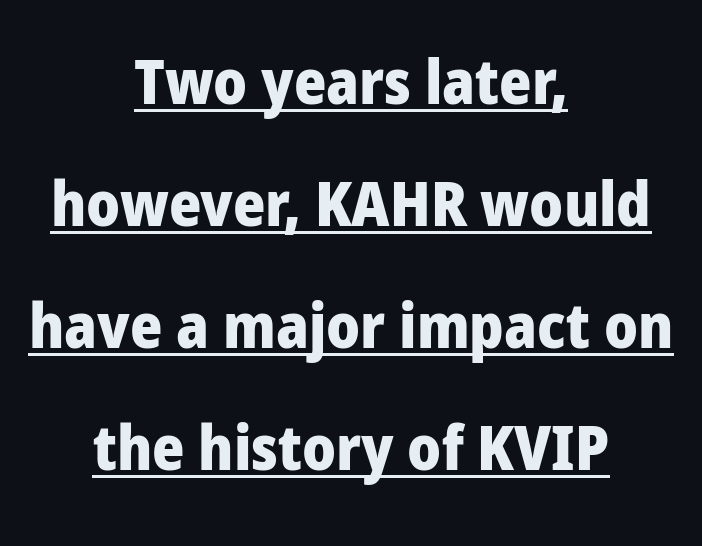
In terms of letterform style, serifs are entirely absent. Spacing between characters is what you'd get straight out of the box. Nope, not italic — everything's standing straight. Is there much room between lines? Yes — plenty of vertical air separates them. The passage shown is typed in a proportional face where columns would drift.
